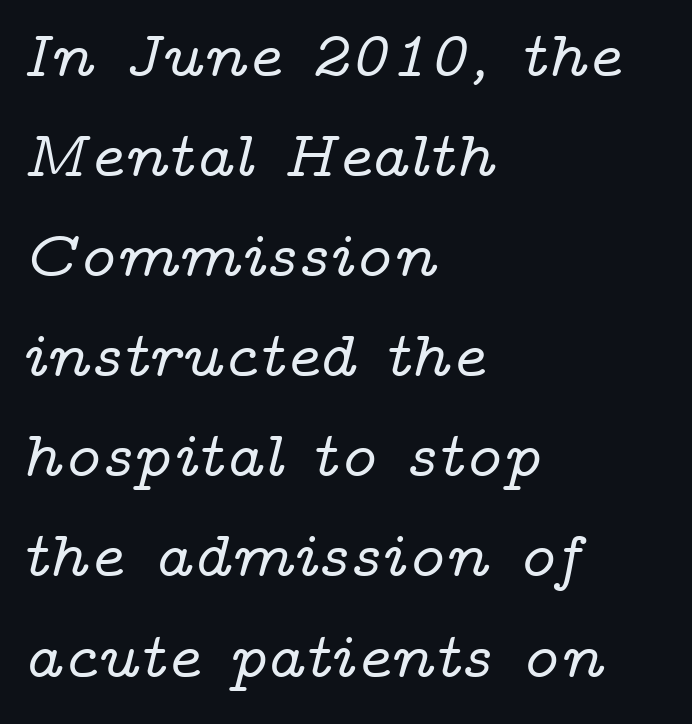
Q: Is the text italic (slanted)? A: Yes, it leans right by about 14 degrees.
Q: Is the typeface a serif or a sans-serif typeface? A: Serif.
Q: Is the text underlined? A: No.
Q: How is the paragraph aligned? A: Left-aligned.
Q: Is the spacing between letters normal or unusually wide? A: Normal.
Q: Is the spacing between lines tight, normal or loose? A: Normal.
Q: Width (condensed, normal, or wide)? A: Wide.
Q: Stroke contrast? A: Low.
Q: x-height? A: Medium.
Q: Monospaced? A: No.
